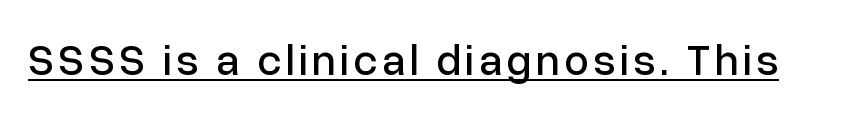
{"serif": "no", "italic": "no", "width": "normal", "stroke_contrast": "low", "x_height": "medium", "monospaced": "no", "underline": "yes", "glyph_px": 44}
